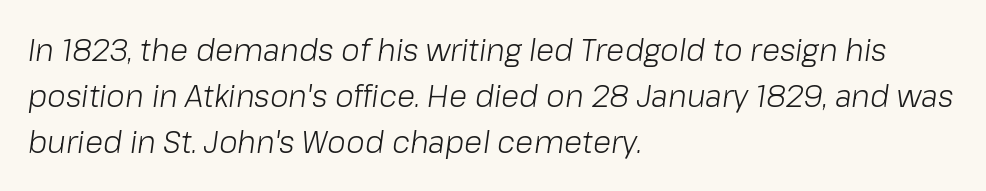
{"italic": "yes", "lean": "right", "slant_degrees": 8, "bold": "no", "weight": "light", "width": "normal", "stroke_contrast": "low", "x_height": "medium", "monospaced": "no", "underline": "no", "align": "left", "line_spacing": "normal", "line_spacing_ratio": 1.54, "letter_spacing": "normal", "letter_spacing_em": 0.0, "glyph_px": 30}
